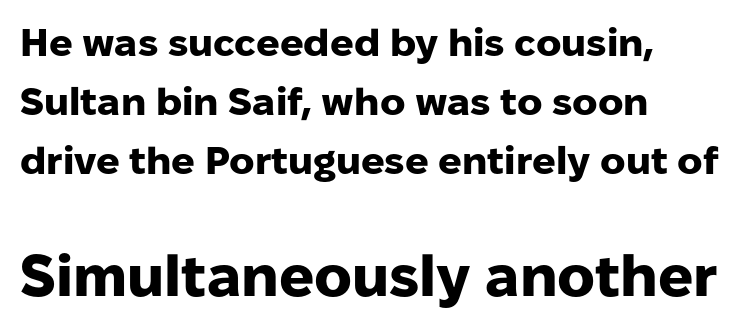
The image shows 58 px heavy sans-serif type, upright; set left-aligned, normal line spacing (1.51x), normal letter spacing, not underlined; the second (bottom) block is 1.49x larger; low stroke contrast and a medium x-height.
